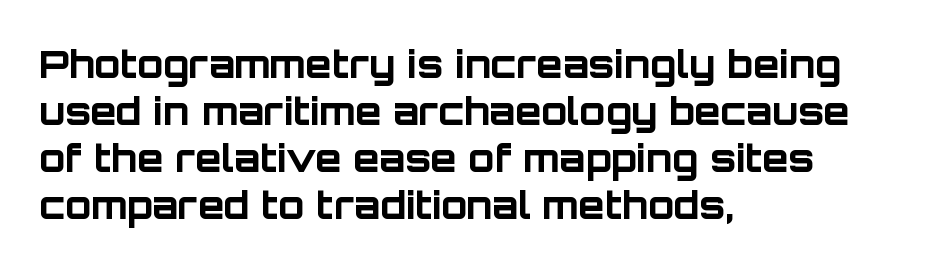
The image shows 38 px bold sans-serif type, upright; set left-aligned, line spacing 1.24x, normal letter spacing, not underlined; low stroke contrast and a large x-height.
